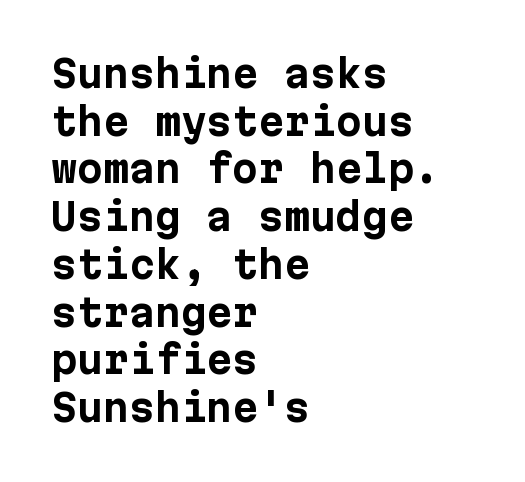
The image shows 37 px bold sans-serif type, upright; set left-aligned, normal line spacing (1.29x), normal letter spacing, not underlined; low stroke contrast and a medium x-height.
